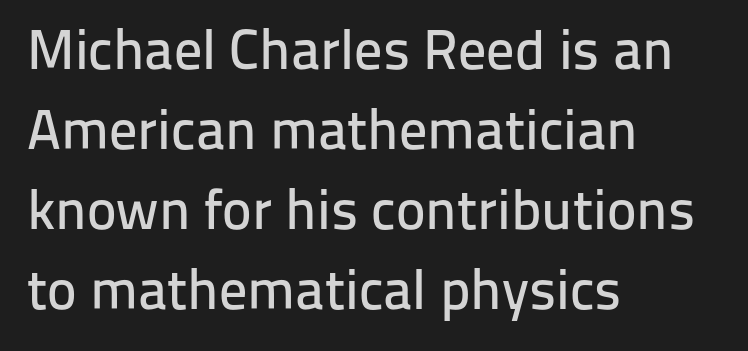
The image shows 56 px sans-serif type, upright; set left-aligned, normal line spacing (1.43x), normal letter spacing, not underlined; low stroke contrast and a medium x-height.
